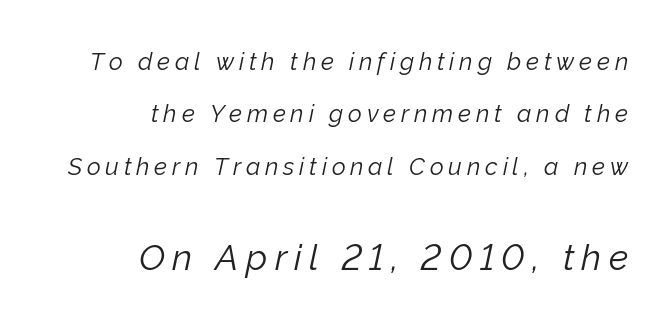
{"italic": "yes", "lean": "right", "slant_degrees": 12, "bold": "no", "weight": "light", "width": "normal", "stroke_contrast": "low", "x_height": "medium", "monospaced": "no", "underline": "no", "align": "right", "line_spacing": "loose", "line_spacing_ratio": 2.18, "letter_spacing": "wide", "letter_spacing_em": 0.2, "larger_block": "second", "size_ratio": 1.5, "glyph_px": 36}
